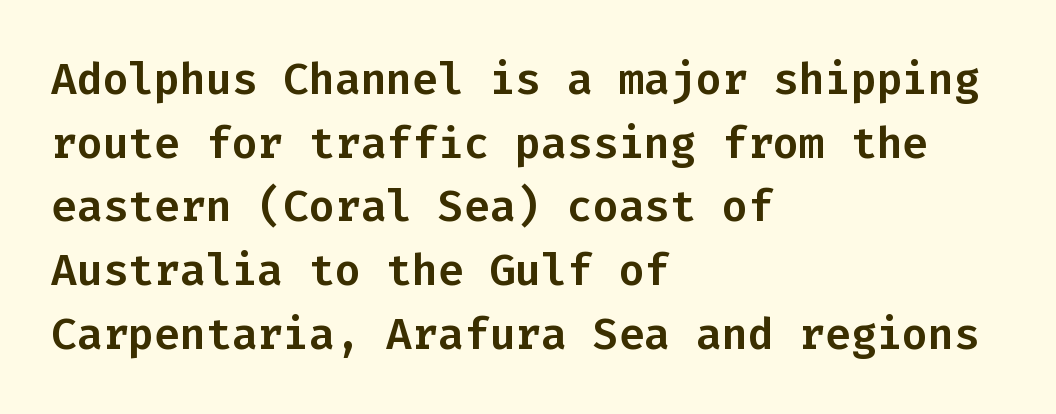
The tracking reads as untouched default to a designer's eye. The passage is arranged the way most books set body copy — flush left. This sample has the even, mechanical cadence of fixed-width lettering. I'd call this a sans setting — the letters go barefoot. The passage shown is not underscored anywhere.
